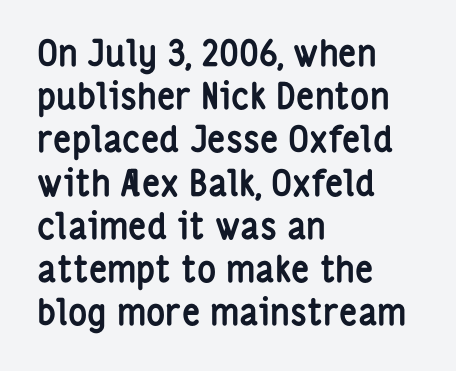
The image shows 36 px semibold, condensed sans-serif type, upright; set left-aligned, line spacing 1.2x, normal letter spacing, not underlined; low stroke contrast and a medium x-height.
